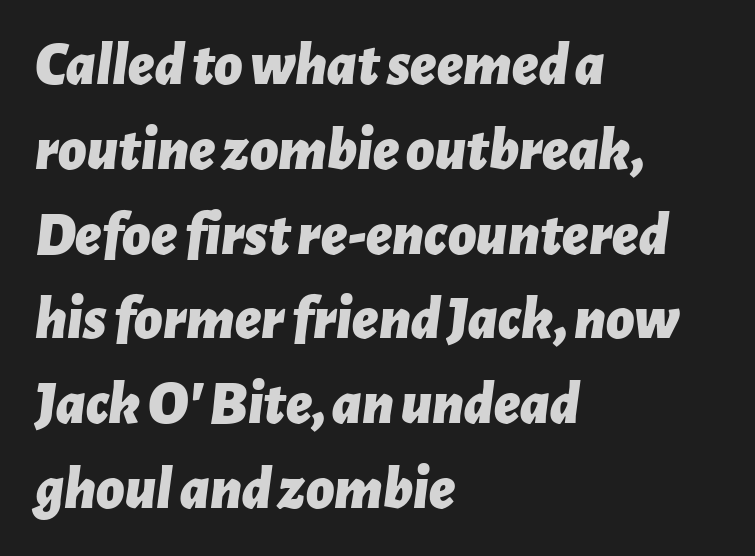
The rendering uses a bold face; every stroke is thick and dark. A typesetter would call this proportional, since set widths differ per character. What's the leading like? Ordinary, nothing unusual. Decoration check: the copy has no underline.
